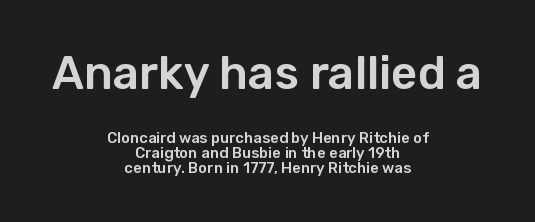
Q: Is the text italic (slanted)? A: No, it is upright.
Q: Is the typeface a serif or a sans-serif typeface? A: Sans-serif.
Q: Is the text underlined? A: No.
Q: How is the paragraph aligned? A: Centered.
Q: Is the spacing between letters normal or unusually wide? A: Normal.
Q: Is the spacing between lines tight, normal or loose? A: Tight.
Q: Which block of text is set in a larger size, the first (top) or the second (bottom)? A: The first (top) one.
Q: Width (condensed, normal, or wide)? A: Normal.
Q: Stroke contrast? A: Low.
Q: x-height? A: Medium.
Q: Monospaced? A: No.
